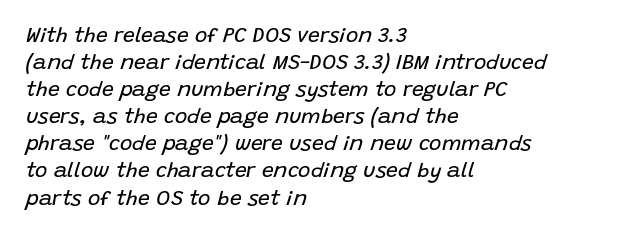
The image shows 21 px text type, italic (leaning right); set left-aligned, normal line spacing (1.29x), normal letter spacing, not underlined.
